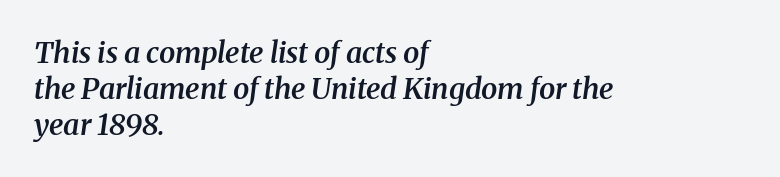
The image shows 29 px semibold serif type, italic (leaning right); set left-aligned, line spacing 1.24x, normal letter spacing, not underlined; medium stroke contrast and a medium x-height.
